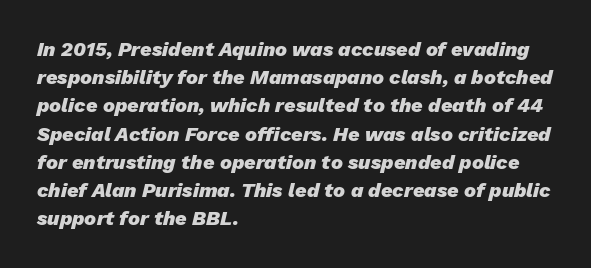
{"italic": "yes", "lean": "right", "slant_degrees": 13, "bold": "yes", "underline": "no", "align": "left", "line_spacing": "normal", "line_spacing_ratio": 1.41, "letter_spacing": "normal", "letter_spacing_em": 0.0, "glyph_px": 20}
